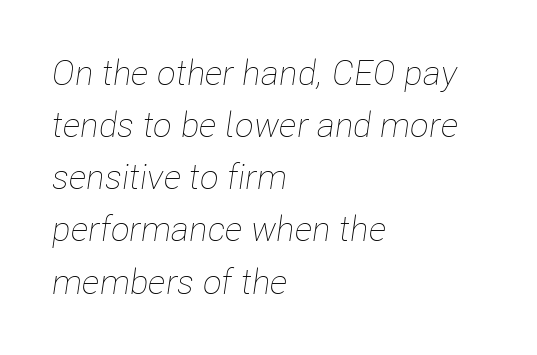
The image shows 35 px thin, condensed type, italic (leaning right); set left-aligned, normal line spacing (1.49x), normal letter spacing, not underlined; low stroke contrast and a medium x-height.
